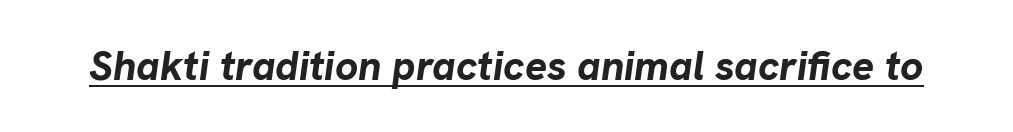
Is the letter spacing exaggerated? No — it looks like the ordinary default. The whole block is typeset with a tilt. Does the weight exceed regular? Yes, all the way to bold. Varying glyph widths throughout — classic text-font behaviour.
